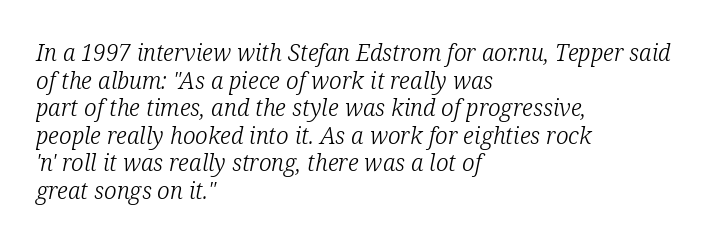
The image shows 23 px text type, italic (leaning right); set left-aligned, line spacing 1.2x, normal letter spacing, not underlined.
